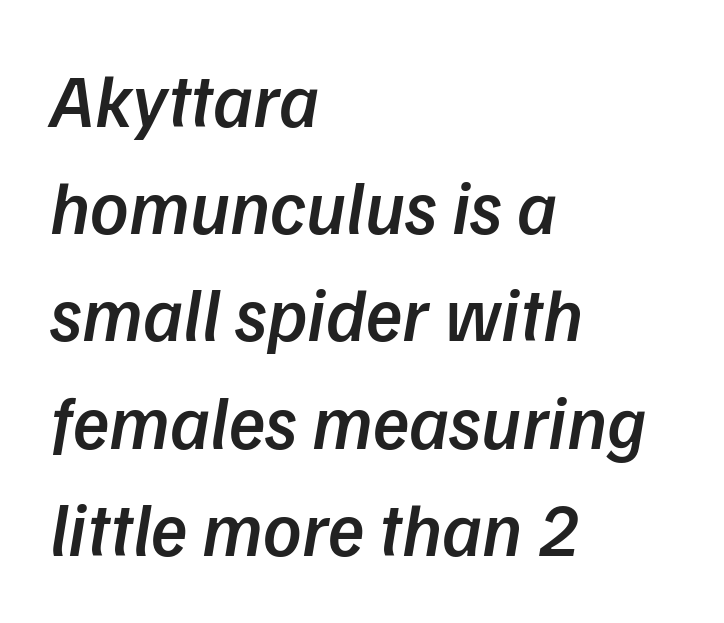
The image shows 75 px semibold sans-serif type; set left-aligned, normal line spacing (1.43x), normal letter spacing, not underlined; low stroke contrast and a medium x-height.
